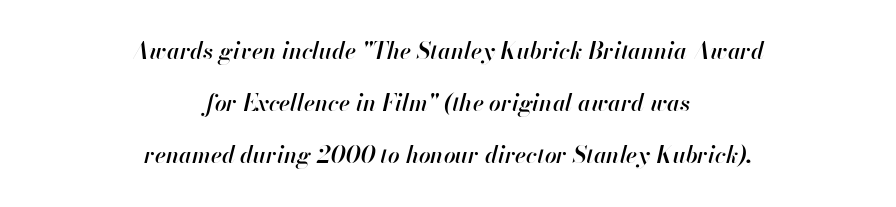
The image shows 23 px text type, italic (leaning right); set centered, loose line spacing (2.27x), normal letter spacing, not underlined.
